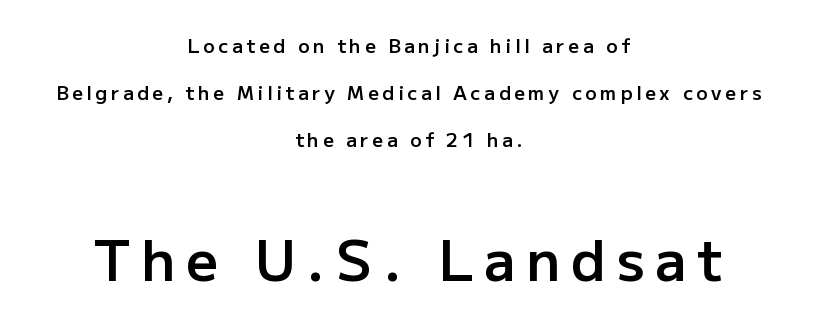
The image shows 56 px semibold sans-serif type, upright; set centered, loose line spacing (2.48x), not underlined; the second (bottom) block is 2.95x larger; low stroke contrast and a medium x-height.
